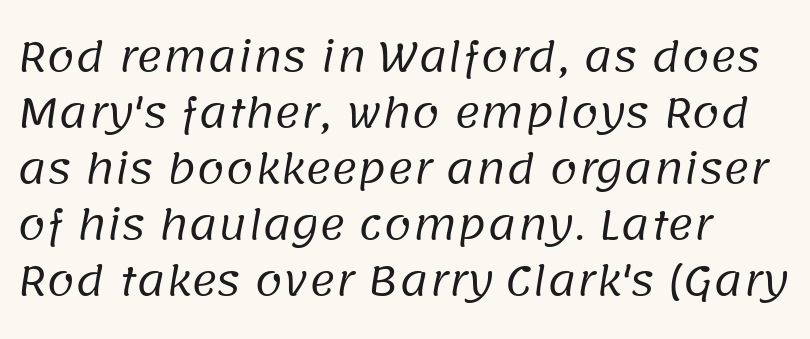
Q: Is the text bold? A: No.
Q: Is the typeface a serif or a sans-serif typeface? A: Sans-serif.
Q: Is the text underlined? A: No.
Q: How is the paragraph aligned? A: Left-aligned.
Q: Is the spacing between letters normal or unusually wide? A: Normal.
Q: Is the spacing between lines tight, normal or loose? A: Normal.
Q: Width (condensed, normal, or wide)? A: Normal.
Q: Stroke contrast? A: Low.
Q: x-height? A: Large.
Q: Monospaced? A: No.
